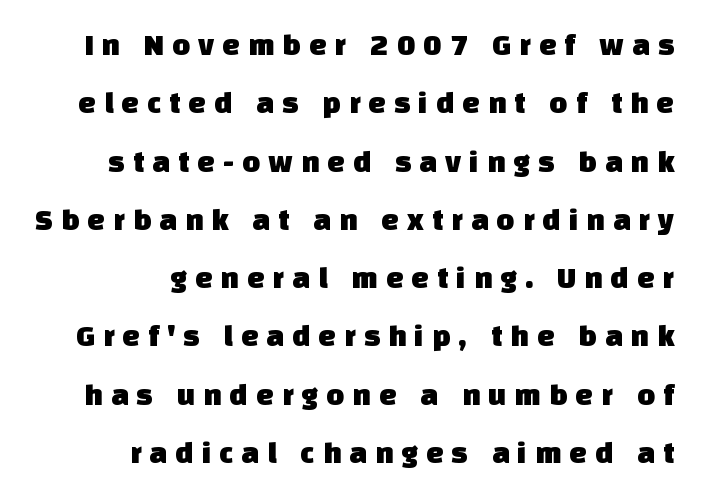
{"serif": "no", "width": "normal", "stroke_contrast": "low", "x_height": "large", "monospaced": "no", "underline": "no", "align": "right", "line_spacing_ratio": 1.88, "letter_spacing": "wide", "letter_spacing_em": 0.26, "glyph_px": 31}
